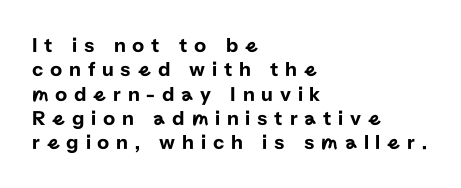
Q: Is the text italic (slanted)? A: No, it is upright.
Q: Is the text underlined? A: No.
Q: How is the paragraph aligned? A: Left-aligned.
Q: Is the spacing between letters normal or unusually wide? A: Unusually wide.
